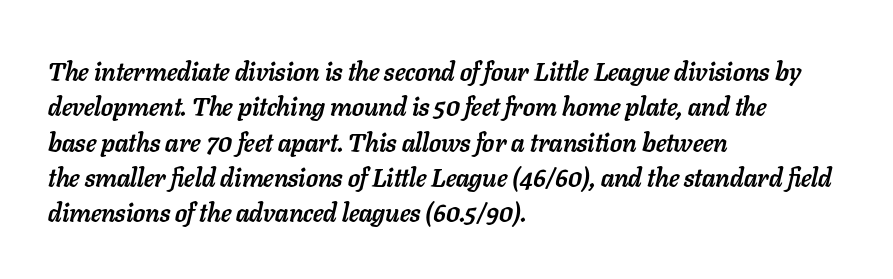
Q: Is the text bold? A: Yes.
Q: Is the text italic (slanted)? A: Yes, it leans right by about 11 degrees.
Q: Is the text underlined? A: No.
Q: How is the paragraph aligned? A: Left-aligned.
Q: Is the spacing between letters normal or unusually wide? A: Normal.
Q: Is the spacing between lines tight, normal or loose? A: Normal.
